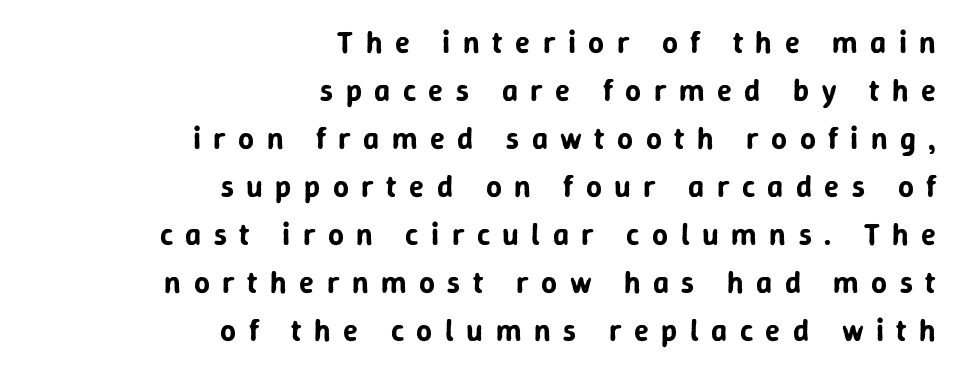
{"serif": "no", "italic": "no", "width": "normal", "stroke_contrast": "low", "x_height": "medium", "monospaced": "no", "underline": "no", "align": "right", "line_spacing": "normal", "line_spacing_ratio": 1.55, "letter_spacing": "wide", "letter_spacing_em": 0.4, "glyph_px": 31}
